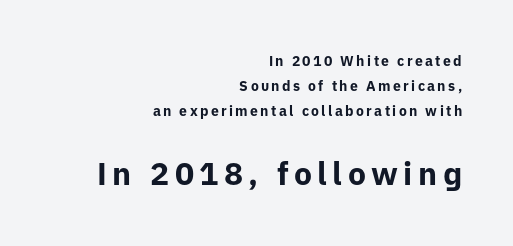
The image shows 32 px bold sans-serif type, upright; set right-aligned, line spacing 1.8x, not underlined; the second (bottom) block is 2.29x larger; low stroke contrast and a medium x-height.
